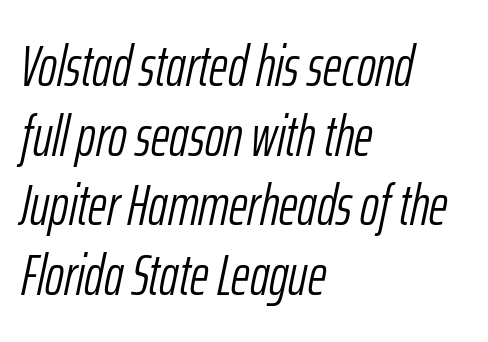
{"italic": "yes", "lean": "right", "slant_degrees": 12, "bold": "no", "weight": "light", "width": "condensed", "stroke_contrast": "low", "x_height": "medium", "monospaced": "no", "underline": "no", "align": "left", "line_spacing_ratio": 1.22, "letter_spacing": "normal", "letter_spacing_em": 0.0, "glyph_px": 57}
